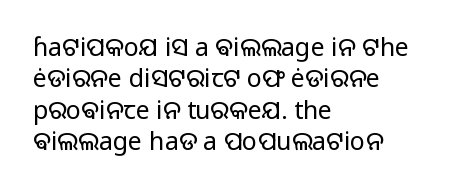
{"italic": "no", "bold": "no", "underline": "no", "align": "left", "line_spacing": "normal", "line_spacing_ratio": 1.26, "letter_spacing": "normal", "letter_spacing_em": 0.0, "glyph_px": 25}
